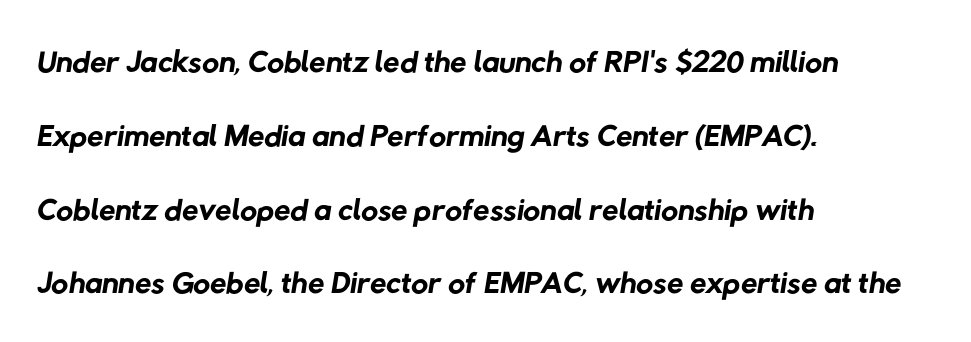
The image shows 47 px regular-weight sans-serif type; set left-aligned, normal line spacing (1.57x), normal letter spacing, not underlined; low stroke contrast and a medium x-height.
